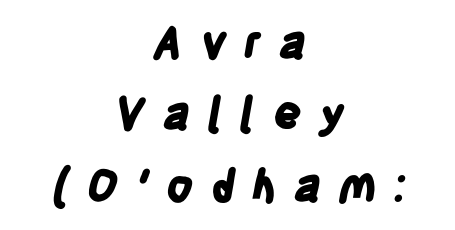
Q: Is the text bold? A: Yes.
Q: Is the typeface a serif or a sans-serif typeface? A: Sans-serif.
Q: Is the text underlined? A: No.
Q: How is the paragraph aligned? A: Centered.
Q: Is the spacing between letters normal or unusually wide? A: Unusually wide.
Q: Is the spacing between lines tight, normal or loose? A: Normal.
Q: Width (condensed, normal, or wide)? A: Condensed.
Q: Stroke contrast? A: Low.
Q: x-height? A: Large.
Q: Monospaced? A: No.
